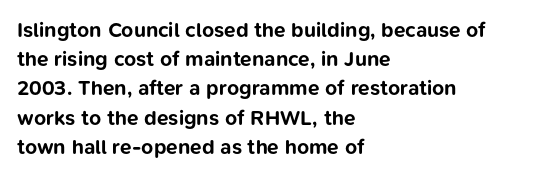
When letters stand straight like this, we call the style roman or upright. Line starts are locked; line ends wander. Quick note: underline off. Words appear dense and cohesive because spacing is normal. A normal amount of white space separates one row of letters from the next.
